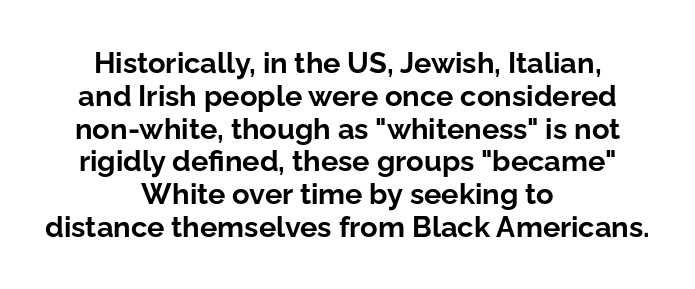
{"serif": "no", "italic": "no", "bold": "yes", "weight": "bold", "width": "normal", "stroke_contrast": "low", "x_height": "medium", "monospaced": "no", "underline": "no", "align": "center", "line_spacing": "tight", "line_spacing_ratio": 1.13, "letter_spacing": "normal", "letter_spacing_em": 0.0, "glyph_px": 29}
